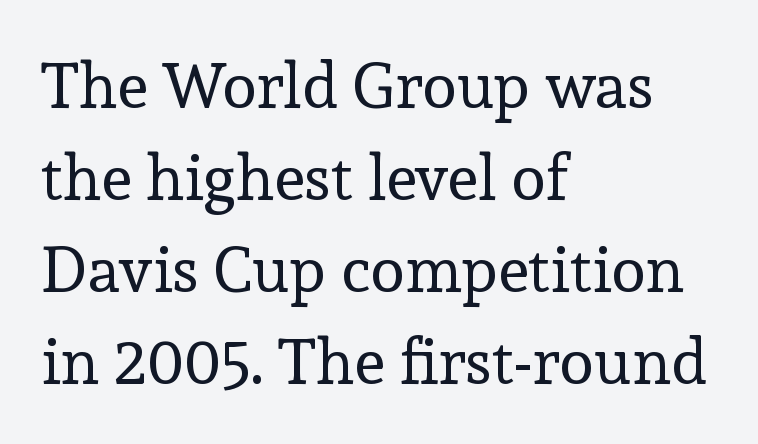
The space directly below the letters is spotless. Between one letter and the next there's only the usual sliver of space. Weight: not bold — regular or lighter. Each letter's strokes conclude with small projecting serifs. Note the varied advance widths — an 'i' is clearly narrower than an 'm'.
